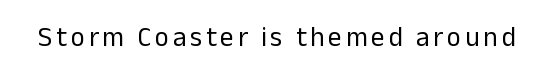
{"italic": "no", "bold": "no", "underline": "no", "glyph_px": 27}
